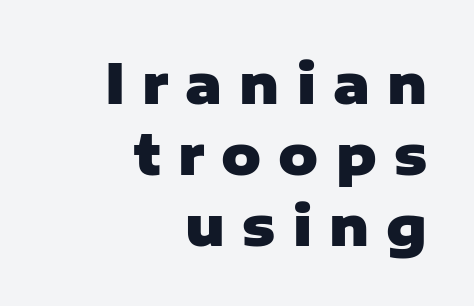
The image shows 55 px heavy sans-serif type, upright; set right-aligned, normal line spacing (1.29x), unusually wide letter spacing (+0.31 em), not underlined; low stroke contrast and a medium x-height.
